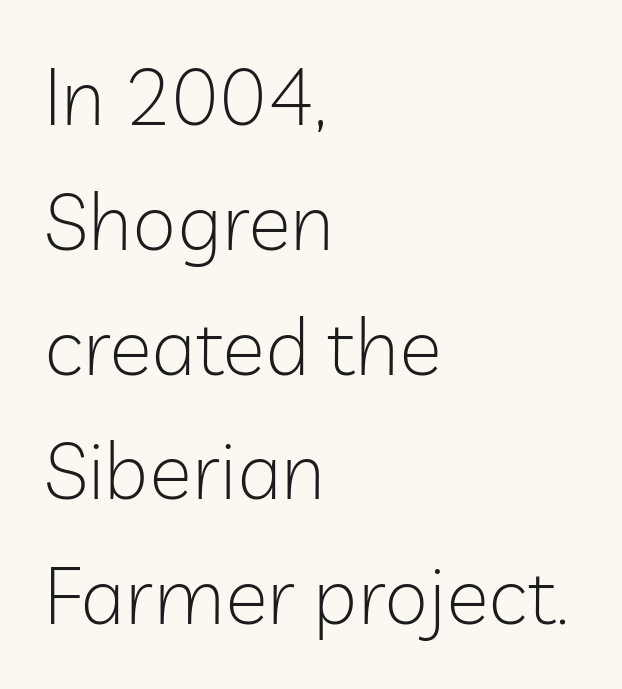
Leading: standard. A sans-serif font was chosen for this passage. This rendering leaves character spacing at its baseline value. Weight class: somewhere from thin through regular.
